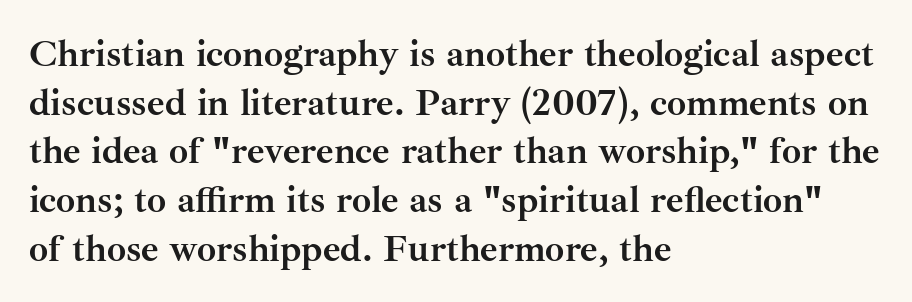
{"serif": "yes", "italic": "no", "bold": "yes", "weight": "semibold", "width": "normal", "stroke_contrast": "medium", "x_height": "small", "monospaced": "no", "underline": "no", "align": "left", "line_spacing": "normal", "line_spacing_ratio": 1.28, "letter_spacing": "normal", "letter_spacing_em": 0.0, "glyph_px": 38}
